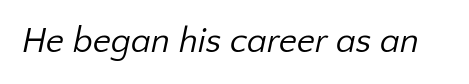
The image shows 35 px regular-weight sans-serif type; set normal letter spacing, not underlined; low stroke contrast and a medium x-height.
